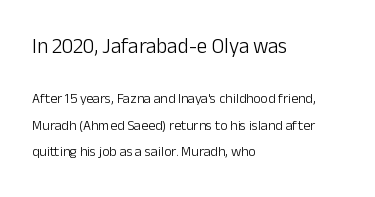
Q: Is the text bold? A: No.
Q: Is the text italic (slanted)? A: No, it is upright.
Q: Is the text underlined? A: No.
Q: How is the paragraph aligned? A: Left-aligned.
Q: Is the spacing between letters normal or unusually wide? A: Normal.
Q: Is the spacing between lines tight, normal or loose? A: Loose.
Q: Which block of text is set in a larger size, the first (top) or the second (bottom)? A: The first (top) one.
